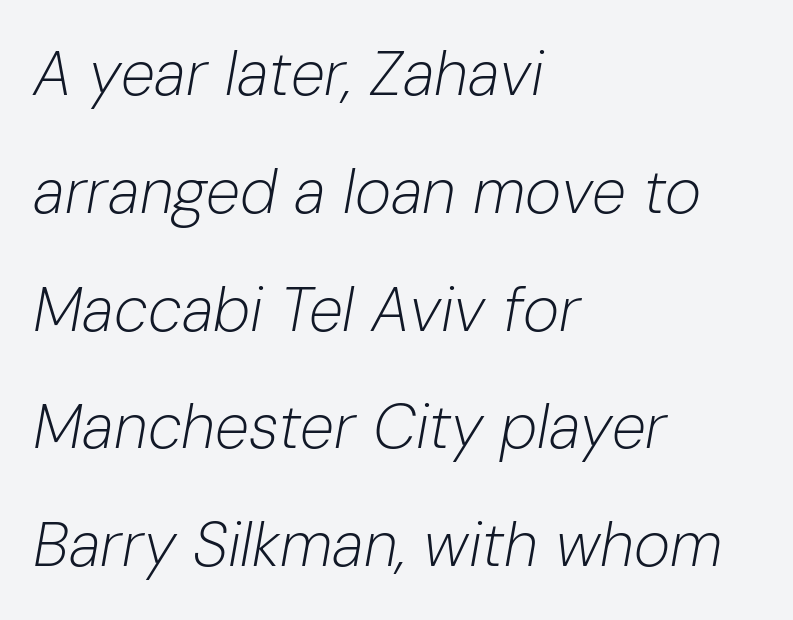
These lines stand farther apart than default settings would place them. Just letters on the line, the space beneath them empty. No heavy texture on the line: the type isn't bold. The passage shown has conventional tracking throughout. The paragraph shown leans on its left margin. Yep, that's italic — everything's leaning.
